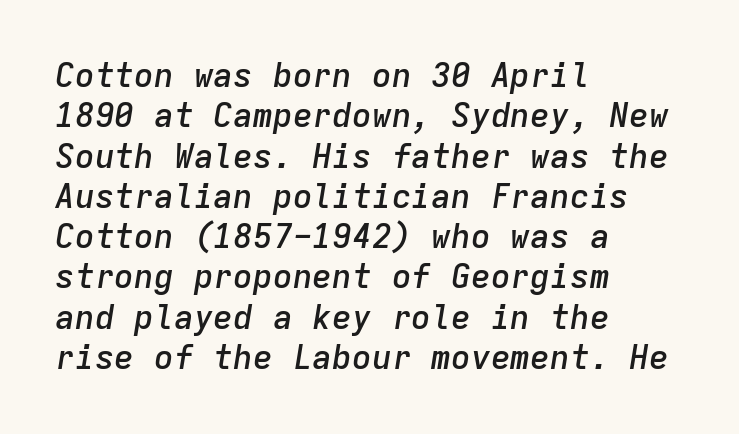
This sample uses plain, unmodified letter spacing. Typographic density is moderately raised because the face is semibold. Words float on clear page, feet unadorned. Looks like terminal output: every glyph gets an equal slot. Where is the straight margin? On the left. Compared with ordinary roman type, these characters are visibly tilted.
